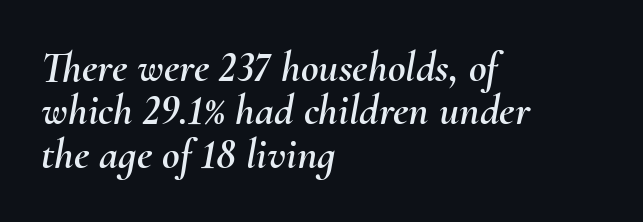
This rendering uses left alignment, leaving the right contour irregular. Spacing verdict: proportional, widths tailored to each character. Words float on clear page, feet unadorned. The passage shown stacks its lines with hardly any gap.
